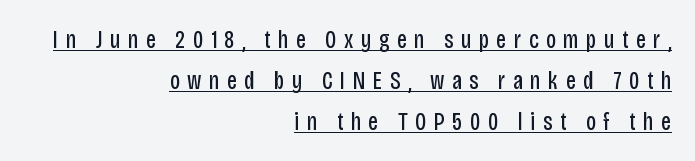
Q: Is the text bold? A: No.
Q: Is the text italic (slanted)? A: No, it is upright.
Q: Is the text underlined? A: Yes.
Q: How is the paragraph aligned? A: Right-aligned.
Q: Is the spacing between letters normal or unusually wide? A: Unusually wide.
Q: Is the spacing between lines tight, normal or loose? A: Normal.
